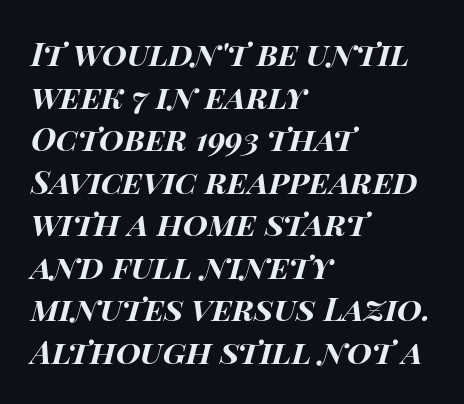
{"italic": "yes", "lean": "right", "slant_degrees": 15, "bold": "yes", "weight": "bold", "width": "wide", "stroke_contrast": "high", "x_height": "large", "monospaced": "no", "underline": "no", "align": "left", "line_spacing": "normal", "line_spacing_ratio": 1.33, "letter_spacing": "normal", "letter_spacing_em": 0.0, "glyph_px": 32}
